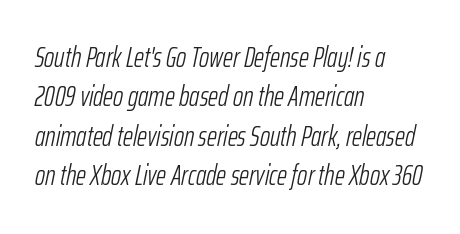
The passage shown leans; its letterforms are oblique. The leading is moderate, giving the passage an even texture. Caption: standard tracking, unaltered. The string is rendered with underlining switched off.
